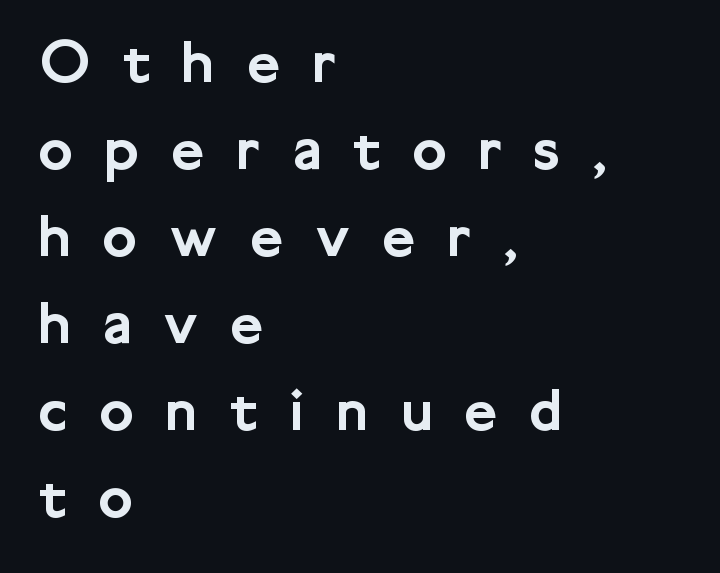
Upright lettering throughout. The passage shown is typed in a proportional face where columns would drift. Layout note: lines flush left. Interline gaps are of average width in this sample.
